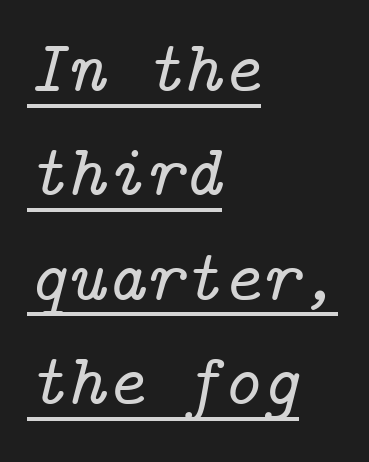
Q: Is the text italic (slanted)? A: Yes, it leans right by about 14 degrees.
Q: Is the typeface a serif or a sans-serif typeface? A: Serif.
Q: Is the text underlined? A: Yes.
Q: How is the paragraph aligned? A: Left-aligned.
Q: Is the spacing between letters normal or unusually wide? A: Normal.
Q: Is the spacing between lines tight, normal or loose? A: Normal.
Q: Width (condensed, normal, or wide)? A: Normal.
Q: Stroke contrast? A: Low.
Q: x-height? A: Medium.
